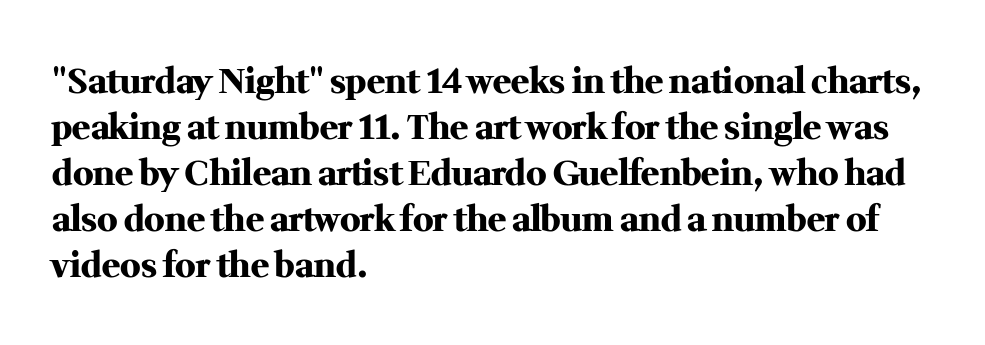
The image shows 34 px heavy serif type, upright; set left-aligned, normal line spacing (1.35x), normal letter spacing, not underlined; medium stroke contrast and a medium x-height.
